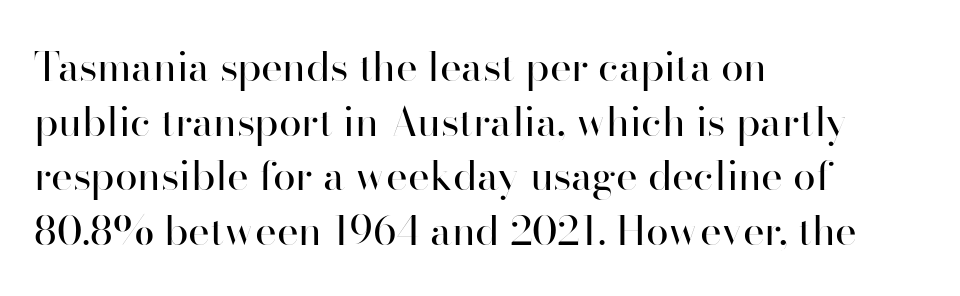
Q: Is the text bold? A: No.
Q: Is the text italic (slanted)? A: No, it is upright.
Q: Is the typeface a serif or a sans-serif typeface? A: Sans-serif.
Q: Is the text underlined? A: No.
Q: How is the paragraph aligned? A: Left-aligned.
Q: Is the spacing between letters normal or unusually wide? A: Normal.
Q: Is the spacing between lines tight, normal or loose? A: Normal.
Q: Width (condensed, normal, or wide)? A: Normal.
Q: Stroke contrast? A: High.
Q: x-height? A: Small.
Q: Monospaced? A: No.
